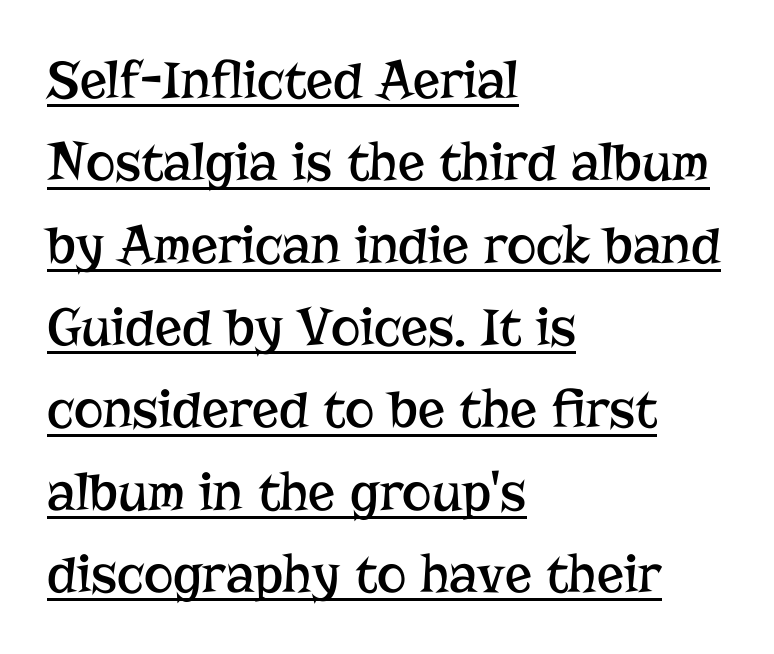
Q: Is the text bold? A: No.
Q: Is the text italic (slanted)? A: No, it is upright.
Q: Is the typeface a serif or a sans-serif typeface? A: Serif.
Q: Is the text underlined? A: Yes.
Q: How is the paragraph aligned? A: Left-aligned.
Q: Is the spacing between letters normal or unusually wide? A: Normal.
Q: Is the spacing between lines tight, normal or loose? A: Normal.
Q: Width (condensed, normal, or wide)? A: Normal.
Q: Stroke contrast? A: Low.
Q: x-height? A: Medium.
Q: Monospaced? A: No.
